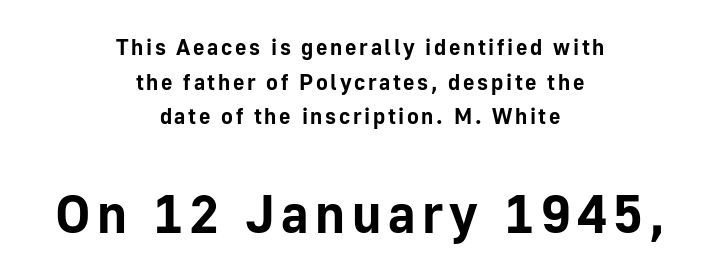
{"serif": "no", "italic": "no", "bold": "yes", "weight": "bold", "width": "normal", "stroke_contrast": "low", "x_height": "medium", "monospaced": "no", "underline": "no", "align": "center", "line_spacing": "normal", "line_spacing_ratio": 1.57, "larger_block": "second", "size_ratio": 2.45, "glyph_px": 54}
